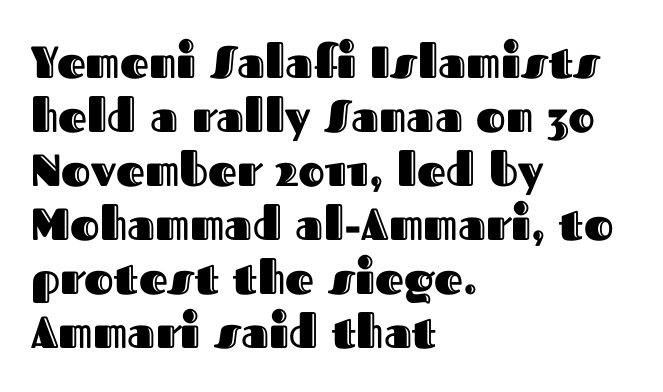
The image shows 45 px text type, upright; set left-aligned, line spacing 1.2x, normal letter spacing, not underlined; a medium x-height.
